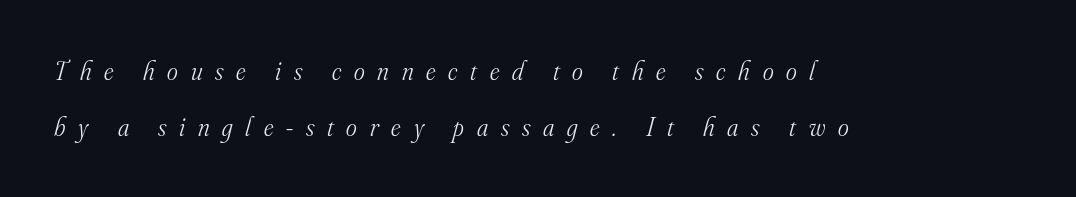
{"italic": "yes", "lean": "right", "slant_degrees": 16, "bold": "no", "underline": "no", "align": "left", "line_spacing": "loose", "line_spacing_ratio": 2.14, "letter_spacing": "wide", "letter_spacing_em": 0.49, "glyph_px": 26}
